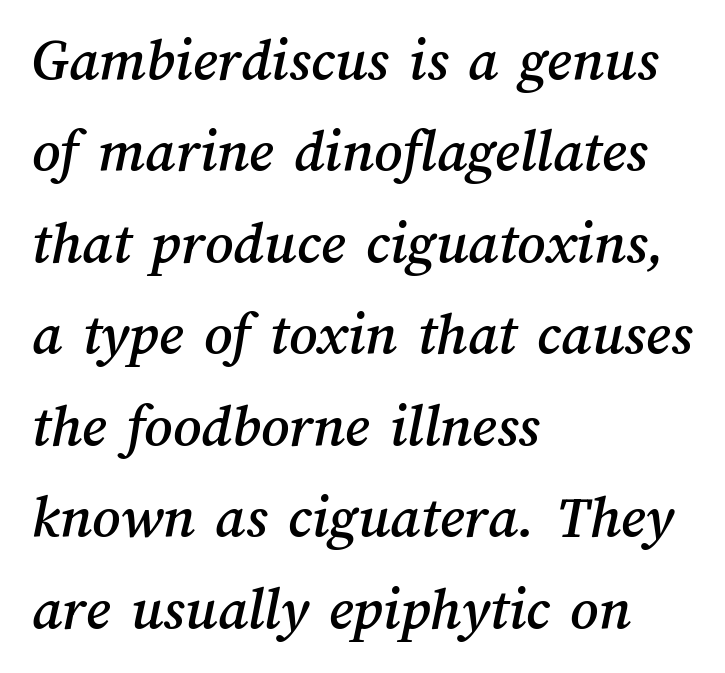
The image shows 61 px text type; set left-aligned, normal line spacing (1.5x), normal letter spacing, not underlined; medium stroke contrast and a medium x-height.
